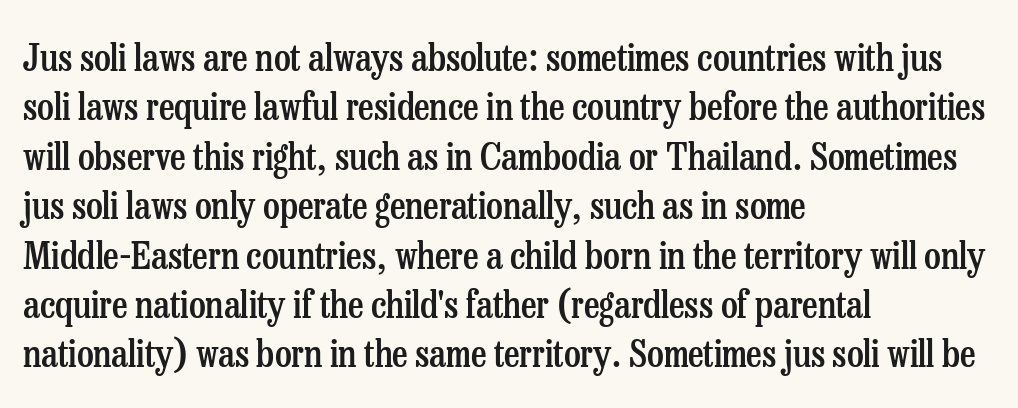
{"serif": "yes", "italic": "no", "bold": "semi", "weight": "semibold", "width": "condensed", "stroke_contrast": "low", "x_height": "medium", "monospaced": "no", "underline": "no", "align": "left", "line_spacing": "normal", "line_spacing_ratio": 1.3, "letter_spacing": "normal", "letter_spacing_em": 0.0, "glyph_px": 38}
